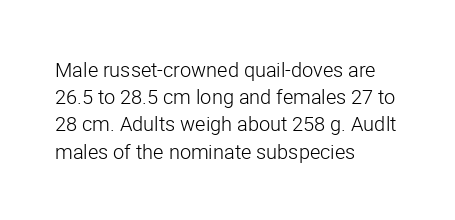
The image shows 20 px text type, upright; set left-aligned, normal line spacing (1.36x), normal letter spacing, not underlined.
